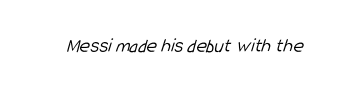
{"bold": "no", "underline": "no", "letter_spacing": "normal", "letter_spacing_em": 0.0, "glyph_px": 20}
